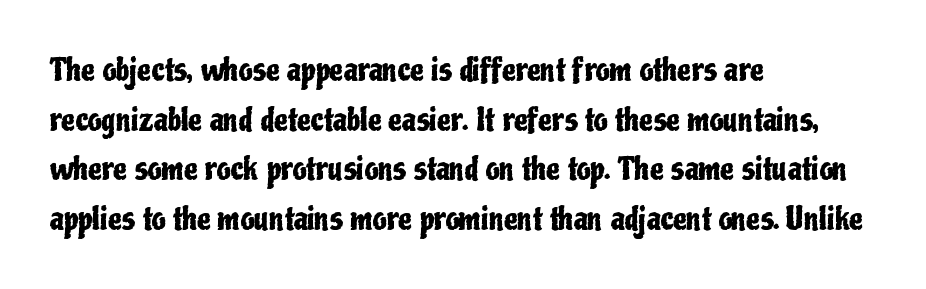
The image shows 31 px condensed sans-serif type, upright; set left-aligned, normal line spacing (1.6x), normal letter spacing, not underlined; low stroke contrast and a medium x-height.
